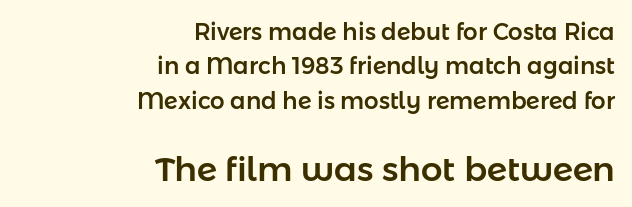
Q: Is the text italic (slanted)? A: No, it is upright.
Q: Is the typeface a serif or a sans-serif typeface? A: Sans-serif.
Q: Is the text underlined? A: No.
Q: How is the paragraph aligned? A: Right-aligned.
Q: Is the spacing between letters normal or unusually wide? A: Normal.
Q: Is the spacing between lines tight, normal or loose? A: Normal.
Q: Which block of text is set in a larger size, the first (top) or the second (bottom)? A: The second (bottom) one.
Q: Width (condensed, normal, or wide)? A: Normal.
Q: Stroke contrast? A: Low.
Q: x-height? A: Medium.
Q: Monospaced? A: No.
